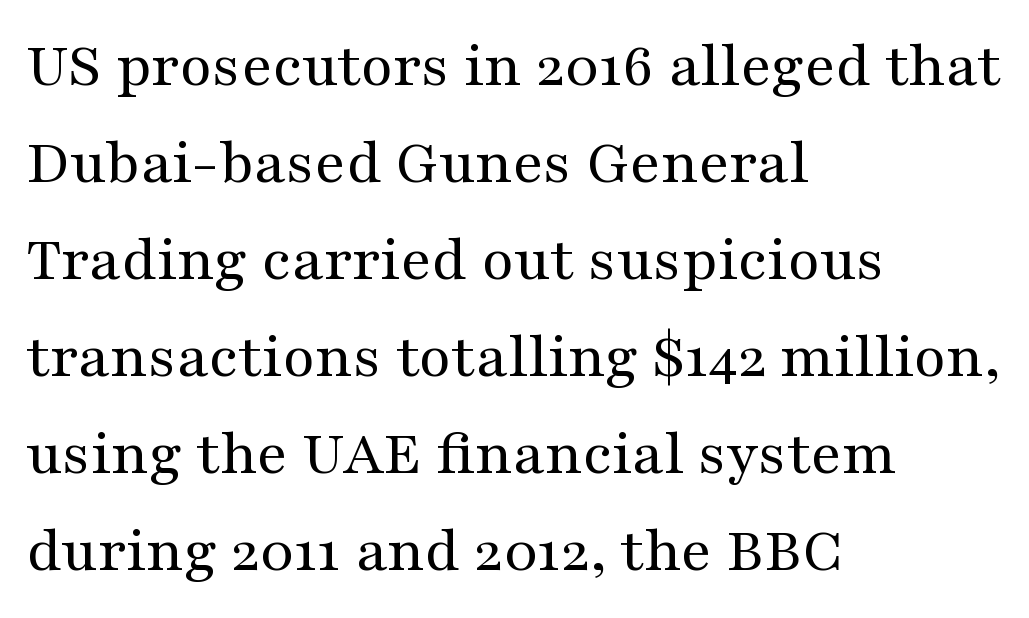
The image shows 66 px regular-weight, wide serif type, upright; set left-aligned, normal line spacing (1.47x), normal letter spacing, not underlined; medium stroke contrast and a medium x-height.
